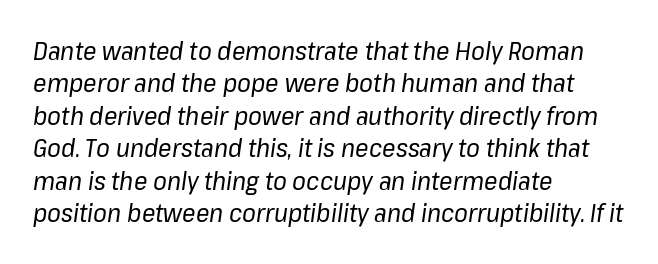
The image shows 25 px text type, italic (leaning right); set left-aligned, normal line spacing (1.3x), normal letter spacing, not underlined.
